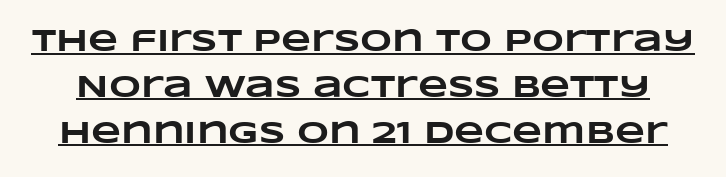
Bold? Absolutely — the strokes are thick and heavy. Nobody touched the tracking dial on this one. Normally led — the rows are evenly, conventionally spaced. Underlined type. The passage shown is typed in a proportional face where columns would drift.
